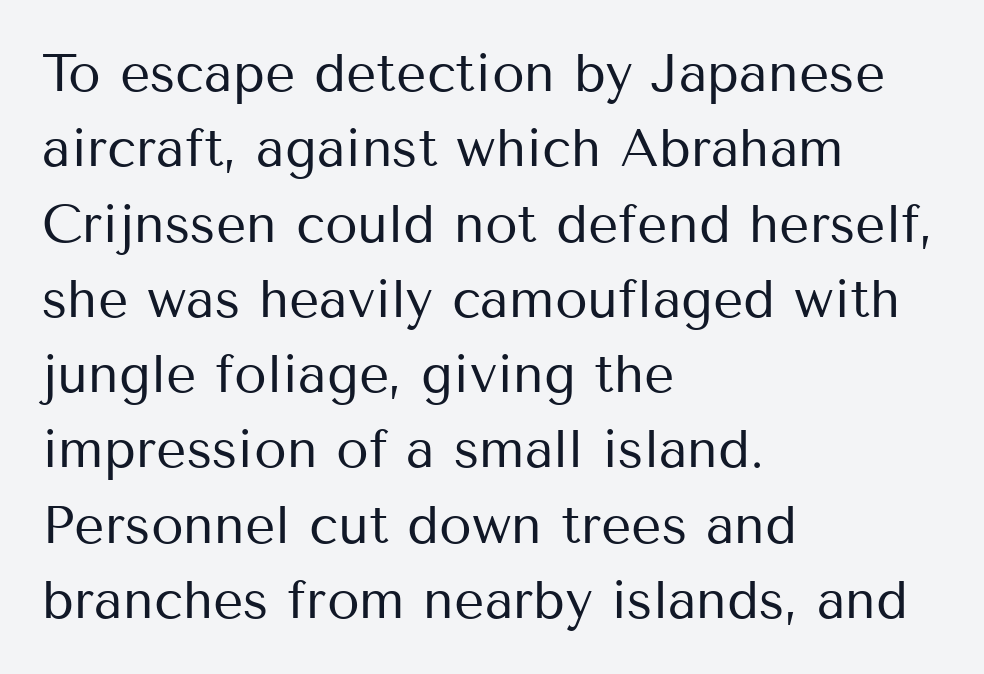
The letters carry no serifs — their stems end cleanly without finishing strokes. The paragraph has a hard left edge and a soft right edge. If you drew a line through each stem, it would be perfectly vertical. These lines are rendered in a variable-pitch font. The tracking reads as untouched default to a designer's eye. Stroke mass is kept to a normal reading level or below.
